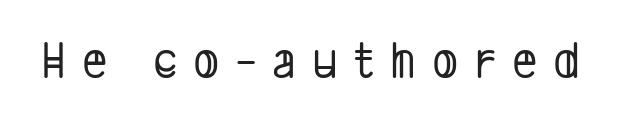
These lines have a slow, spaced-out rhythm from letter to letter. Varying glyph widths throughout — classic text-font behaviour. The text was rendered using a sans face with plain stroke endings. A clean baseline with only descenders dipping below it.
